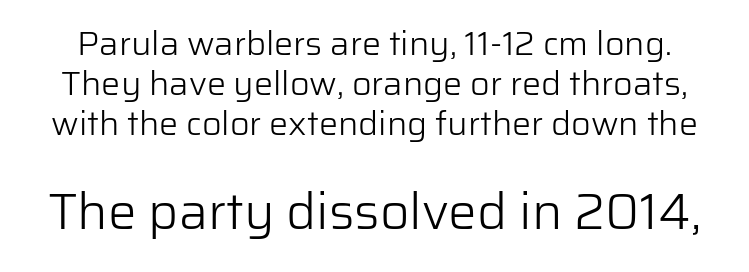
On a weight scale, this lands at 450 or below. Ordinary non-slanted type is in use. Looks like regular typesetting: each glyph gets only the width it needs. The space directly below the letters is spotless. The text was rendered using a sans face with plain stroke endings. The tracking reads as untouched default to a designer's eye.
